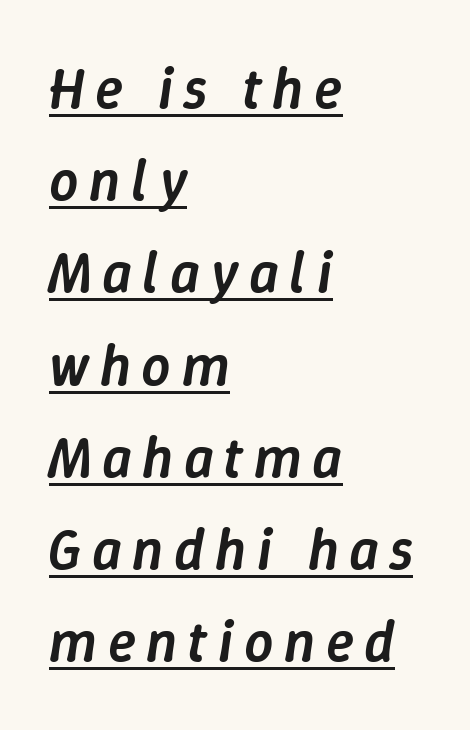
Q: Is the text bold? A: Semi-bold.
Q: Is the text italic (slanted)? A: Yes, it leans right by about 9 degrees.
Q: Is the text underlined? A: Yes.
Q: How is the paragraph aligned? A: Left-aligned.
Q: Is the spacing between lines tight, normal or loose? A: Normal.
Q: Width (condensed, normal, or wide)? A: Normal.
Q: Stroke contrast? A: Low.
Q: x-height? A: Medium.
Q: Monospaced? A: No.
